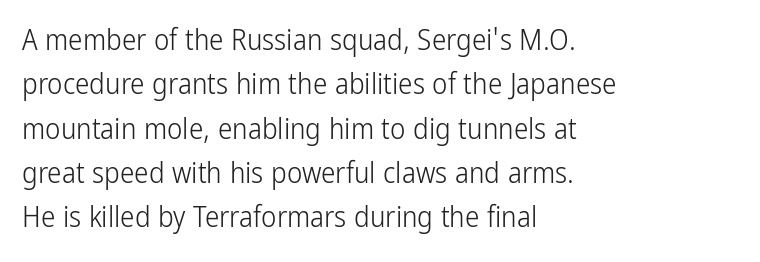
Note the varied advance widths — an 'i' is clearly narrower than an 'm'. The baseline area is clear. A student would call this left alignment; a typographer would say flush left, rag right. Look at the tracking — it's just the regular setting, nothing added. The type sits square on the baseline with zero lean. Serifs: no, the terminals of the letterforms are clean.
